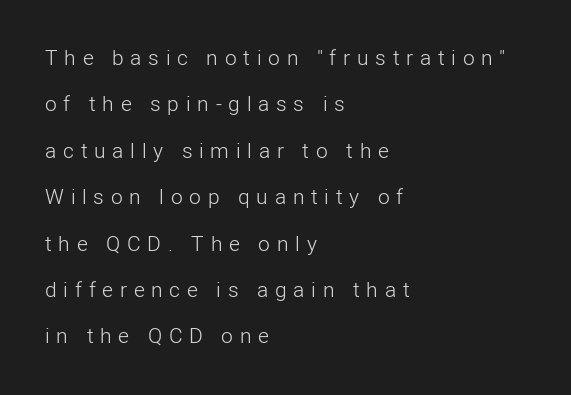
Q: Is the text bold? A: No.
Q: Is the text italic (slanted)? A: No, it is upright.
Q: Is the text underlined? A: No.
Q: How is the paragraph aligned? A: Left-aligned.
Q: Is the spacing between letters normal or unusually wide? A: Unusually wide.
Q: Is the spacing between lines tight, normal or loose? A: Loose.
